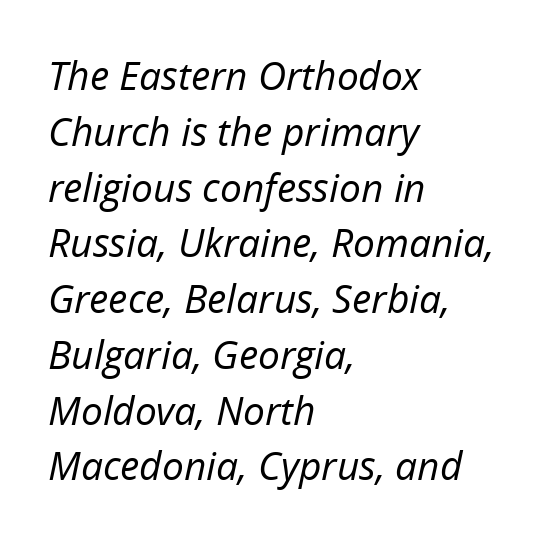
Q: Is the text bold? A: No.
Q: Is the text italic (slanted)? A: Yes, it leans right by about 12 degrees.
Q: Is the text underlined? A: No.
Q: How is the paragraph aligned? A: Left-aligned.
Q: Is the spacing between letters normal or unusually wide? A: Normal.
Q: Is the spacing between lines tight, normal or loose? A: Normal.
Q: Width (condensed, normal, or wide)? A: Normal.
Q: Stroke contrast? A: Low.
Q: x-height? A: Medium.
Q: Monospaced? A: No.
